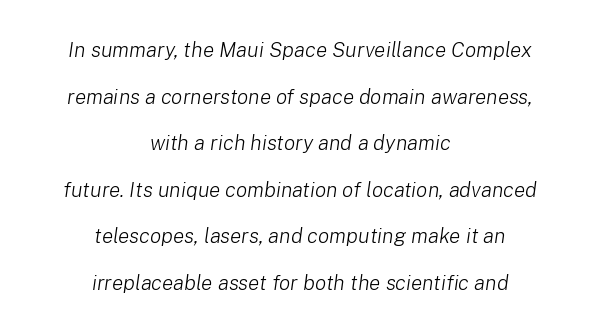
{"italic": "yes", "lean": "right", "slant_degrees": 8, "bold": "no", "underline": "no", "align": "center", "line_spacing": "loose", "line_spacing_ratio": 2.22, "letter_spacing": "normal", "letter_spacing_em": 0.0, "glyph_px": 21}
